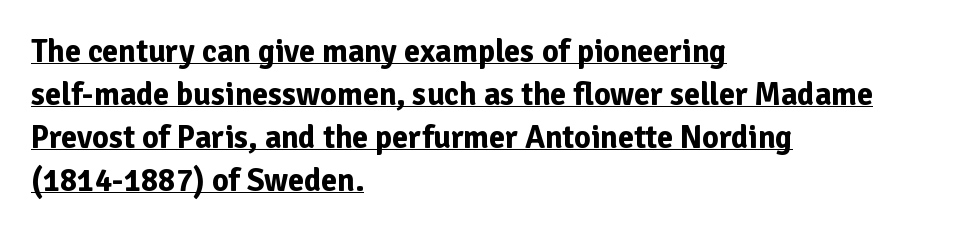
Q: Is the text bold? A: Yes.
Q: Is the text italic (slanted)? A: No, it is upright.
Q: Is the typeface a serif or a sans-serif typeface? A: Sans-serif.
Q: Is the text underlined? A: Yes.
Q: How is the paragraph aligned? A: Left-aligned.
Q: Is the spacing between letters normal or unusually wide? A: Normal.
Q: Is the spacing between lines tight, normal or loose? A: Normal.
Q: Width (condensed, normal, or wide)? A: Normal.
Q: Stroke contrast? A: Low.
Q: x-height? A: Medium.
Q: Monospaced? A: No.
